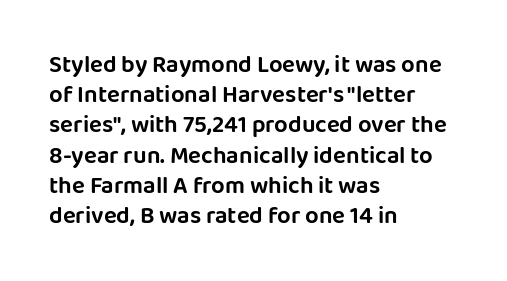
The image shows 24 px text type, upright; set left-aligned, normal line spacing (1.26x), normal letter spacing, not underlined.
